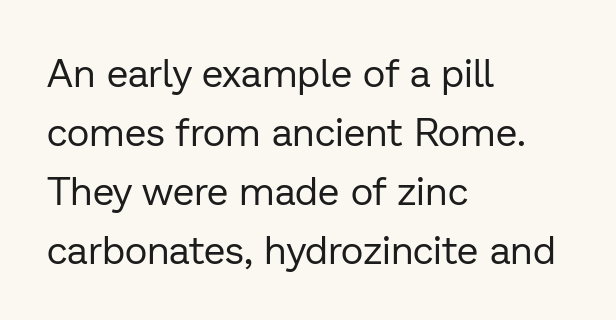
{"serif": "no", "italic": "no", "bold": "no", "weight": "regular", "width": "normal", "stroke_contrast": "low", "x_height": "medium", "monospaced": "no", "underline": "no", "align": "left", "line_spacing": "normal", "line_spacing_ratio": 1.51, "letter_spacing": "normal", "letter_spacing_em": 0.0, "glyph_px": 39}
